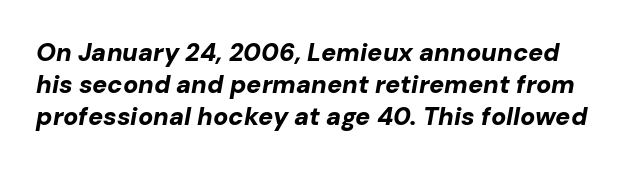
Emphasis by weight is at full strength: bold. Designer's note — italics engaged. Here the glyphs are tracked normally, forming tight word shapes. The space between consecutive lines is moderate. The zone under the glyphs is completely vacant.
